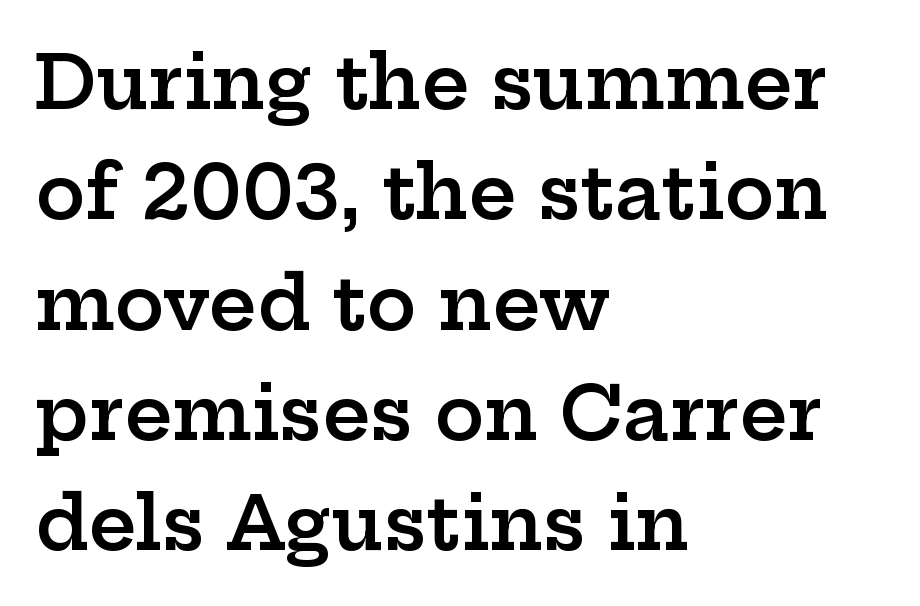
{"serif": "yes", "italic": "no", "bold": "semi", "weight": "semibold", "width": "wide", "stroke_contrast": "low", "x_height": "medium", "monospaced": "no", "underline": "no", "align": "left", "line_spacing": "normal", "line_spacing_ratio": 1.49, "letter_spacing": "normal", "letter_spacing_em": 0.0, "glyph_px": 74}
